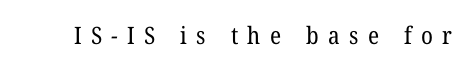
Q: Is the text bold? A: No.
Q: Is the text underlined? A: No.
Q: Is the spacing between letters normal or unusually wide? A: Unusually wide.
